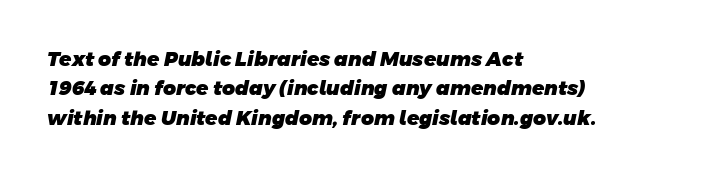
{"bold": "yes", "underline": "no", "align": "left", "line_spacing": "normal", "line_spacing_ratio": 1.47, "letter_spacing": "normal", "letter_spacing_em": 0.0, "glyph_px": 20}
